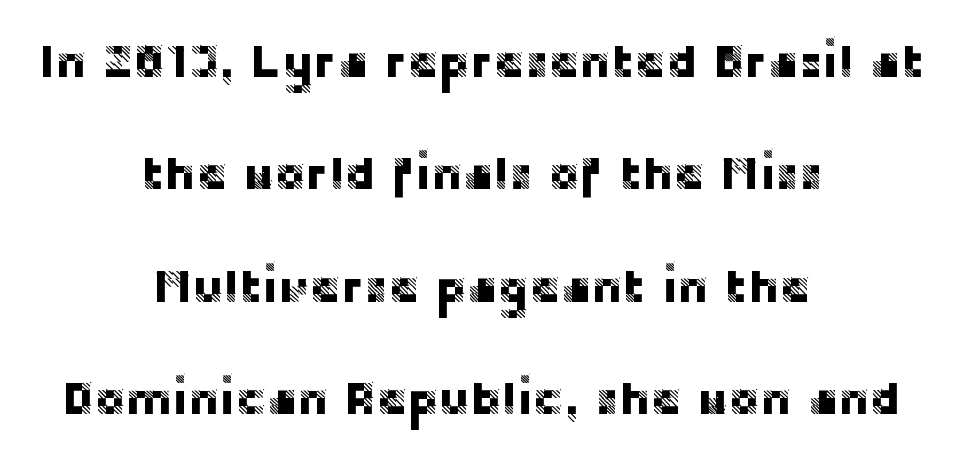
Q: Is the text italic (slanted)? A: No, it is upright.
Q: Is the typeface a serif or a sans-serif typeface? A: Sans-serif.
Q: Is the text underlined? A: No.
Q: How is the paragraph aligned? A: Centered.
Q: Is the spacing between letters normal or unusually wide? A: Normal.
Q: Is the spacing between lines tight, normal or loose? A: Loose.
Q: Width (condensed, normal, or wide)? A: Normal.
Q: Stroke contrast? A: Low.
Q: x-height? A: Large.
Q: Monospaced? A: No.
